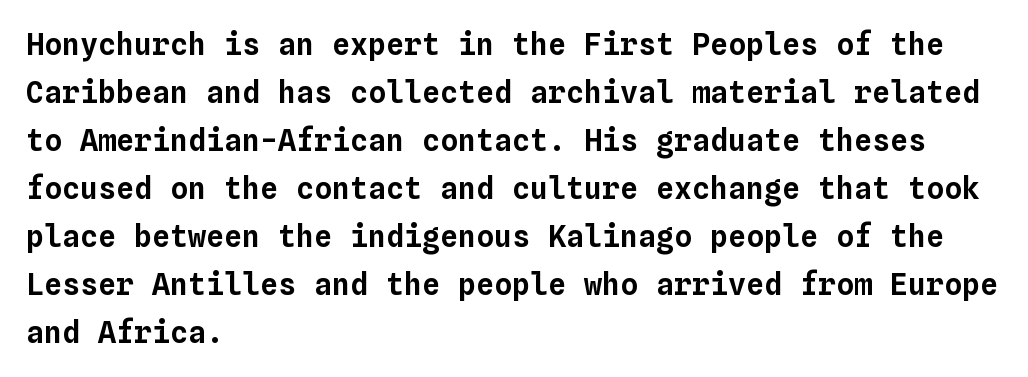
{"italic": "no", "width": "normal", "stroke_contrast": "low", "x_height": "medium", "monospaced": "yes", "underline": "no", "align": "left", "line_spacing": "normal", "line_spacing_ratio": 1.6, "letter_spacing": "normal", "letter_spacing_em": 0.0, "glyph_px": 30}
